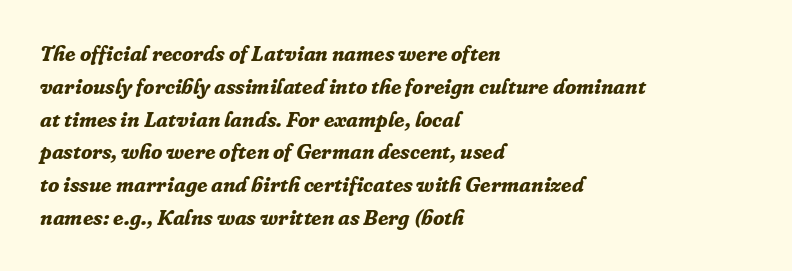
{"italic": "yes", "lean": "right", "slant_degrees": 16, "bold": "yes", "underline": "no", "align": "left", "line_spacing": "normal", "line_spacing_ratio": 1.56, "letter_spacing": "normal", "letter_spacing_em": 0.0, "glyph_px": 21}
